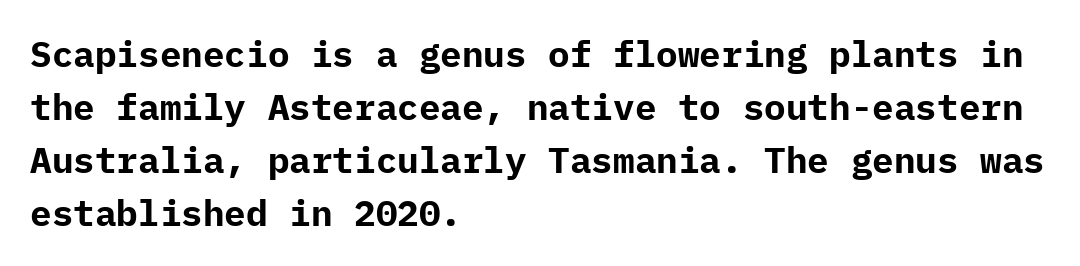
{"serif": "no", "italic": "no", "bold": "yes", "weight": "bold", "width": "normal", "stroke_contrast": "low", "x_height": "medium", "underline": "no", "align": "left", "line_spacing": "normal", "line_spacing_ratio": 1.47, "letter_spacing": "normal", "letter_spacing_em": 0.0, "glyph_px": 36}
